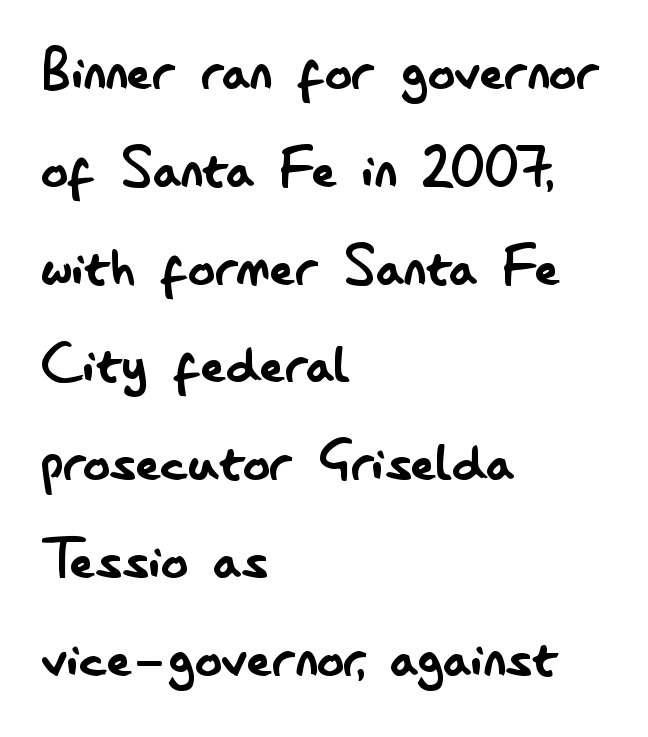
The image shows 67 px regular-weight, condensed sans-serif type, upright; set left-aligned, normal line spacing (1.46x), normal letter spacing, not underlined; low stroke contrast and a small x-height.
